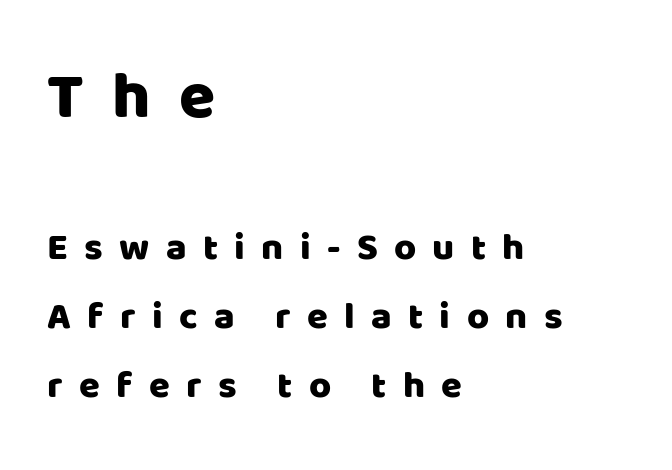
Q: Is the text italic (slanted)? A: No, it is upright.
Q: Is the typeface a serif or a sans-serif typeface? A: Sans-serif.
Q: Is the text underlined? A: No.
Q: How is the paragraph aligned? A: Left-aligned.
Q: Is the spacing between letters normal or unusually wide? A: Unusually wide.
Q: Which block of text is set in a larger size, the first (top) or the second (bottom)? A: The first (top) one.
Q: Width (condensed, normal, or wide)? A: Normal.
Q: Stroke contrast? A: Low.
Q: x-height? A: Large.
Q: Monospaced? A: No.
